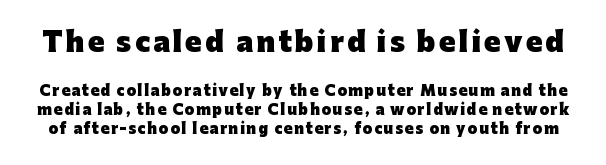
{"italic": "no", "bold": "yes", "underline": "no", "line_spacing": "normal", "line_spacing_ratio": 1.38, "larger_block": "first", "size_ratio": 1.93, "glyph_px": 27}
